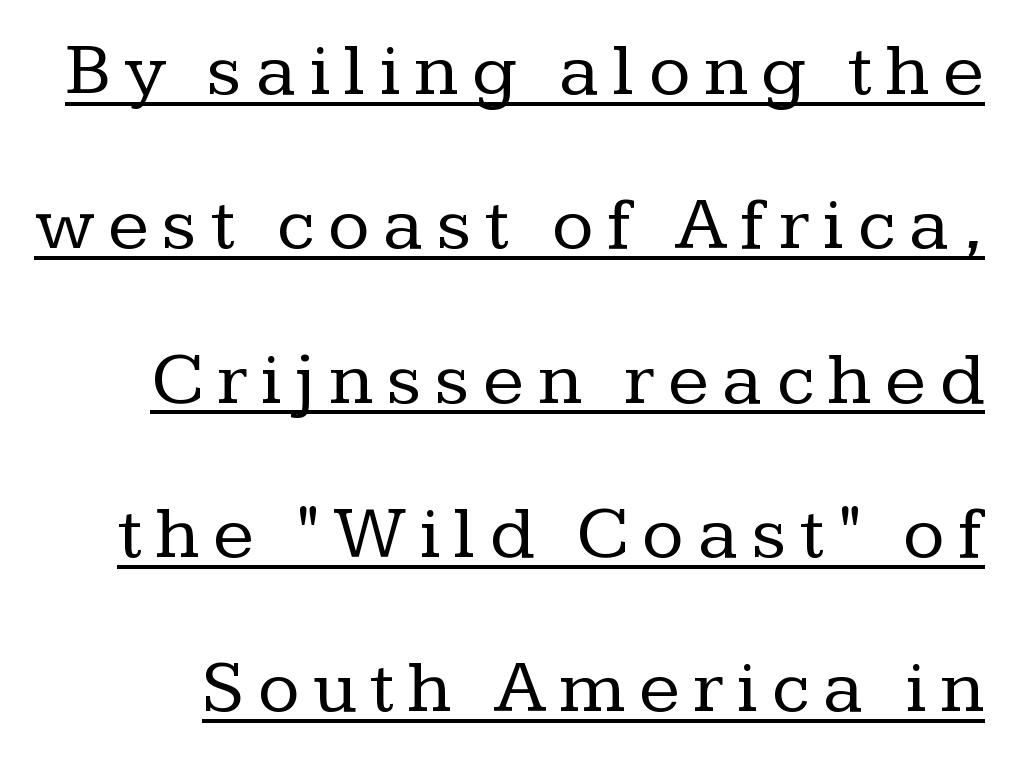
{"serif": "yes", "italic": "no", "bold": "no", "weight": "regular", "width": "normal", "stroke_contrast": "low", "x_height": "medium", "monospaced": "no", "underline": "yes", "line_spacing": "loose", "line_spacing_ratio": 2.03, "glyph_px": 76}
